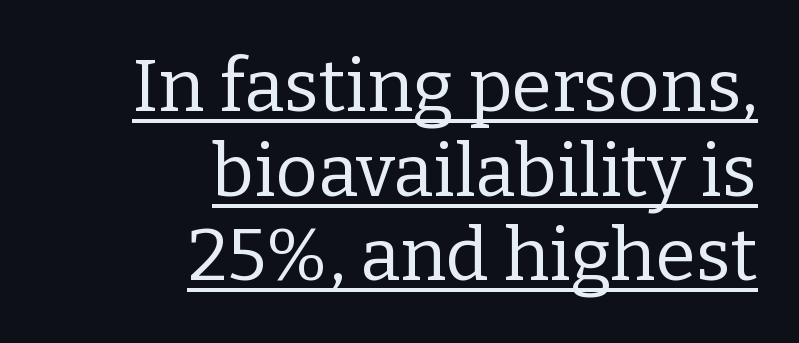
Q: Is the text bold? A: No.
Q: Is the text italic (slanted)? A: No, it is upright.
Q: Is the typeface a serif or a sans-serif typeface? A: Serif.
Q: Is the text underlined? A: Yes.
Q: How is the paragraph aligned? A: Right-aligned.
Q: Is the spacing between letters normal or unusually wide? A: Normal.
Q: Width (condensed, normal, or wide)? A: Normal.
Q: Stroke contrast? A: Low.
Q: x-height? A: Medium.
Q: Monospaced? A: No.
